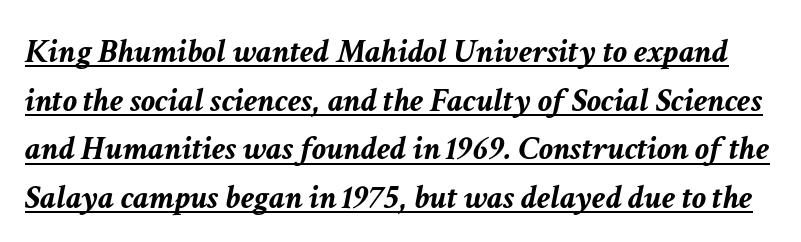
{"italic": "yes", "lean": "right", "slant_degrees": 11, "bold": "yes", "weight": "semibold", "width": "normal", "stroke_contrast": "low", "x_height": "medium", "monospaced": "no", "underline": "yes", "line_spacing": "normal", "line_spacing_ratio": 1.39, "letter_spacing": "normal", "letter_spacing_em": 0.0, "glyph_px": 35}
